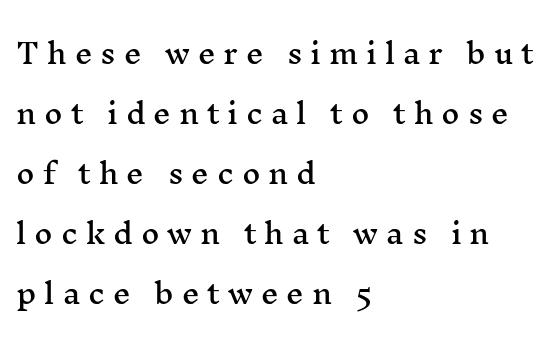
{"serif": "yes", "italic": "no", "width": "wide", "stroke_contrast": "medium", "x_height": "medium", "monospaced": "no", "underline": "no", "align": "left", "line_spacing": "loose", "line_spacing_ratio": 2.14, "letter_spacing": "wide", "letter_spacing_em": 0.28, "glyph_px": 28}
